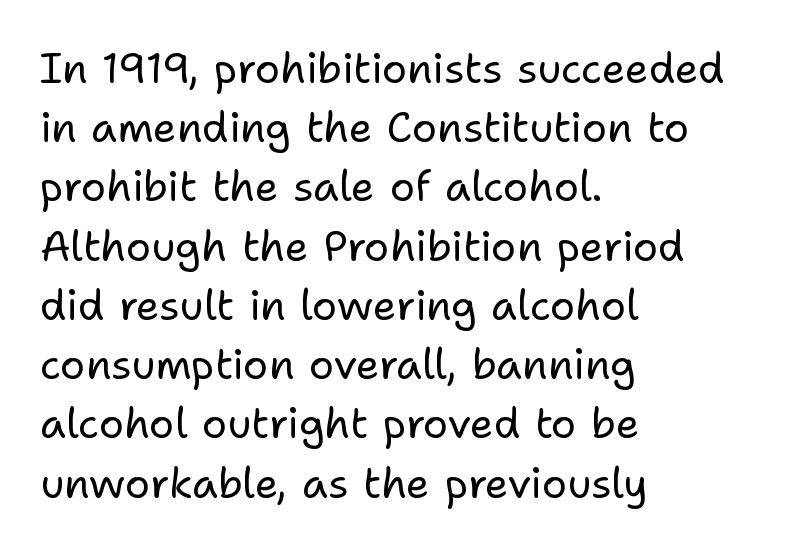
A classic flush-left, rag-right setting is used for this passage. A typesetter would mark this as roman, not italic. Here the glyphs are tracked normally, forming tight word shapes. No heavy texture on the line: the type isn't bold.
